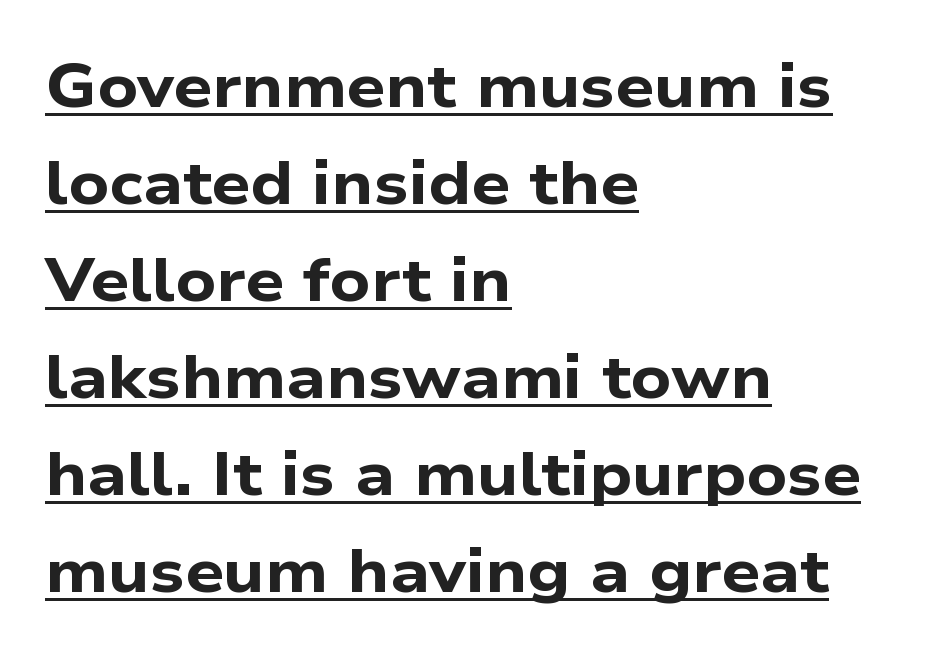
Horizontal alignment here is leftward, the default for most running prose. The tracking reads as untouched default to a designer's eye. The font family rendered here belongs to the sans-serif group. These lines carry a lot of weight — the face is fully bold.
